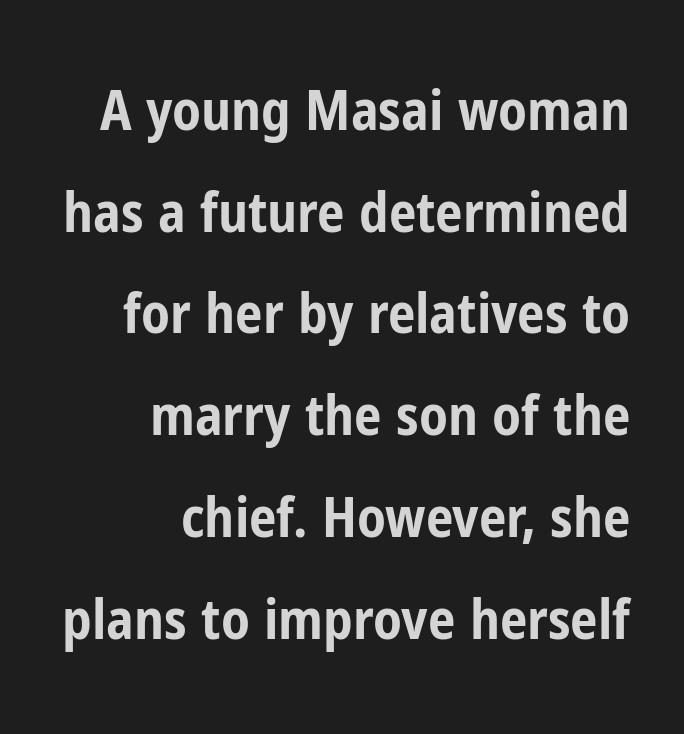
Q: Is the text bold? A: Yes.
Q: Is the text italic (slanted)? A: No, it is upright.
Q: Is the typeface a serif or a sans-serif typeface? A: Sans-serif.
Q: Is the text underlined? A: No.
Q: How is the paragraph aligned? A: Right-aligned.
Q: Is the spacing between letters normal or unusually wide? A: Normal.
Q: Width (condensed, normal, or wide)? A: Condensed.
Q: Stroke contrast? A: Low.
Q: x-height? A: Medium.
Q: Monospaced? A: No.
